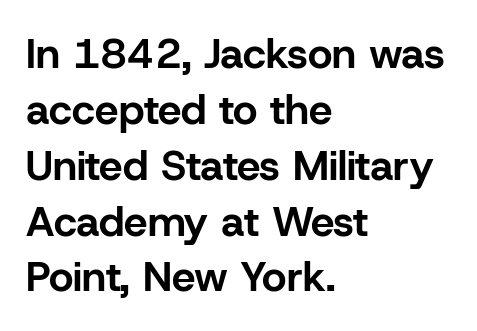
Q: Is the text bold? A: Yes.
Q: Is the text italic (slanted)? A: No, it is upright.
Q: Is the typeface a serif or a sans-serif typeface? A: Sans-serif.
Q: Is the text underlined? A: No.
Q: How is the paragraph aligned? A: Left-aligned.
Q: Is the spacing between letters normal or unusually wide? A: Normal.
Q: Is the spacing between lines tight, normal or loose? A: Normal.
Q: Width (condensed, normal, or wide)? A: Normal.
Q: Stroke contrast? A: Low.
Q: x-height? A: Medium.
Q: Monospaced? A: No.
